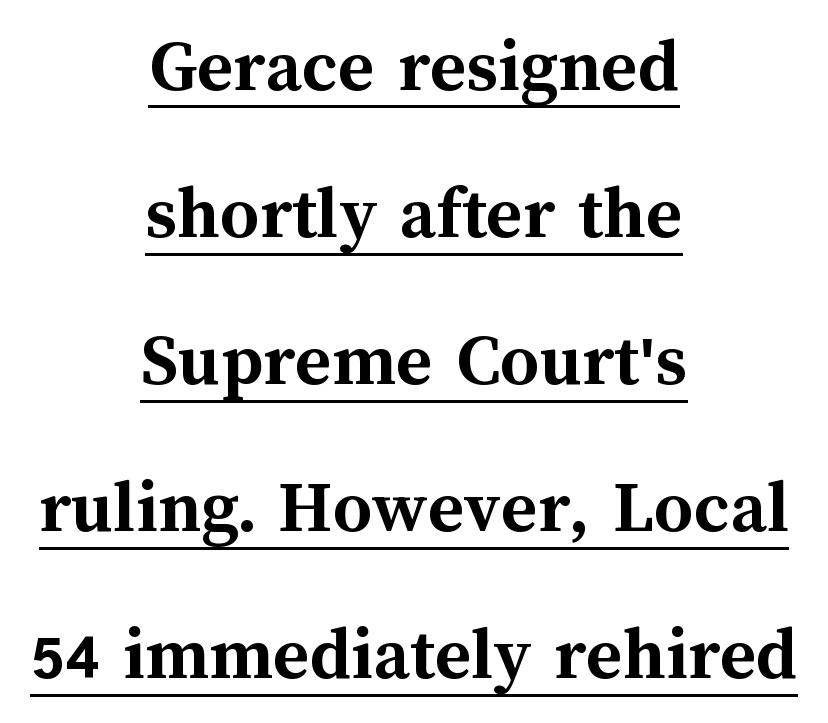
{"italic": "no", "bold": "yes", "weight": "semibold", "width": "normal", "stroke_contrast": "medium", "x_height": "medium", "monospaced": "no", "underline": "yes", "align": "center", "line_spacing": "loose", "line_spacing_ratio": 1.91, "letter_spacing": "normal", "letter_spacing_em": 0.0, "glyph_px": 77}
